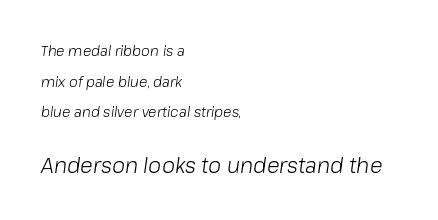
Q: Is the text bold? A: No.
Q: Is the text italic (slanted)? A: Yes, it leans right by about 8 degrees.
Q: Is the text underlined? A: No.
Q: How is the paragraph aligned? A: Left-aligned.
Q: Is the spacing between letters normal or unusually wide? A: Normal.
Q: Is the spacing between lines tight, normal or loose? A: Loose.
Q: Which block of text is set in a larger size, the first (top) or the second (bottom)? A: The second (bottom) one.
